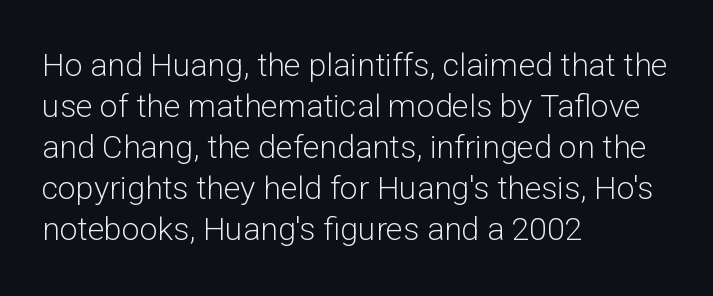
The cut favours lightness, reaching ordinary text weight at its darkest. How would I describe the line gaps? Plain and ordinary. Layout note: lines flush left. Unlike italic type, these characters show no tilt at all. The rendering uses natural spacing where letterforms have individual widths.
